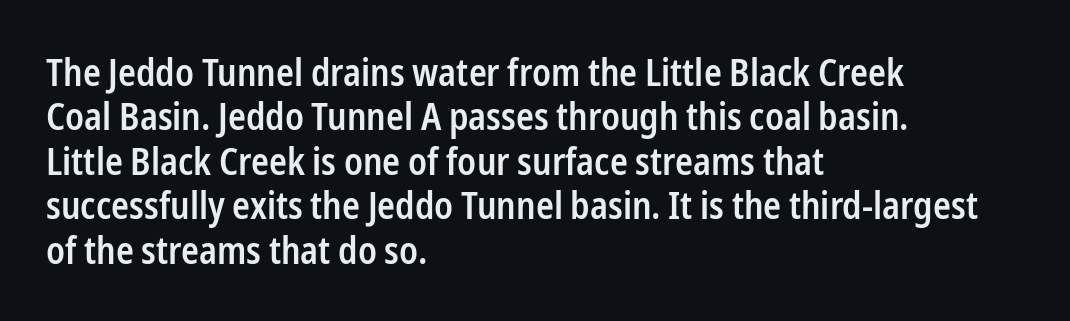
{"serif": "no", "italic": "no", "bold": "semi", "weight": "semibold", "width": "condensed", "stroke_contrast": "low", "x_height": "medium", "monospaced": "no", "underline": "no", "align": "left", "line_spacing_ratio": 1.2, "letter_spacing": "normal", "letter_spacing_em": 0.0, "glyph_px": 37}
